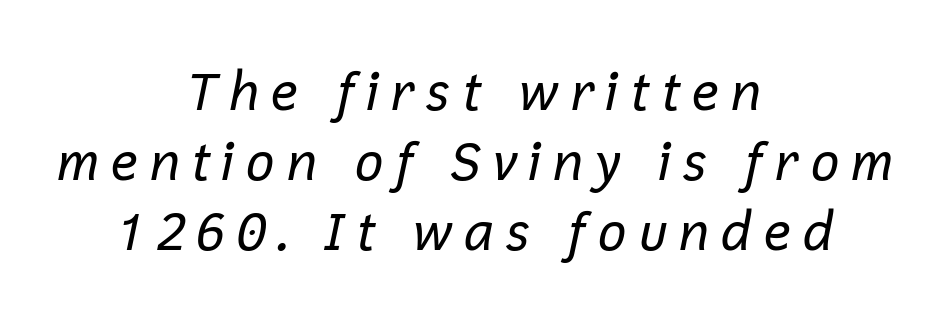
Rule under the text: the space is simply empty. Vertical spacing — default. Weight class: somewhere from thin through regular. These lines stack symmetrically, like a column narrowing and widening about its center. Would a proofreader flag this as italicized? Yes.
